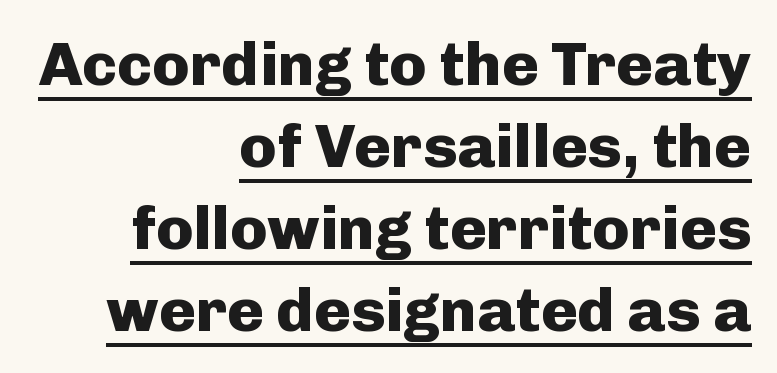
{"serif": "no", "italic": "no", "bold": "yes", "weight": "heavy", "width": "normal", "stroke_contrast": "low", "x_height": "medium", "monospaced": "no", "underline": "yes", "align": "right", "line_spacing": "normal", "line_spacing_ratio": 1.32, "letter_spacing": "normal", "letter_spacing_em": 0.0, "glyph_px": 62}
